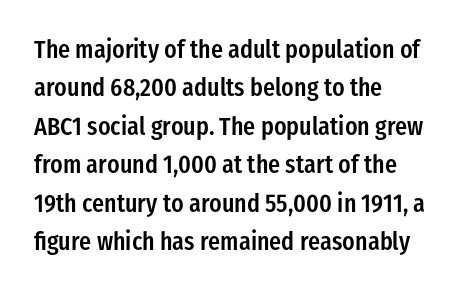
Q: Is the text bold? A: Semi-bold.
Q: Is the text italic (slanted)? A: No, it is upright.
Q: Is the text underlined? A: No.
Q: How is the paragraph aligned? A: Left-aligned.
Q: Is the spacing between letters normal or unusually wide? A: Normal.
Q: Is the spacing between lines tight, normal or loose? A: Normal.
